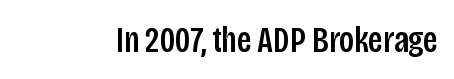
Q: Is the text italic (slanted)? A: No, it is upright.
Q: Is the typeface a serif or a sans-serif typeface? A: Sans-serif.
Q: Is the text underlined? A: No.
Q: Is the spacing between letters normal or unusually wide? A: Normal.
Q: Width (condensed, normal, or wide)? A: Condensed.
Q: Stroke contrast? A: Low.
Q: x-height? A: Large.
Q: Monospaced? A: No.
